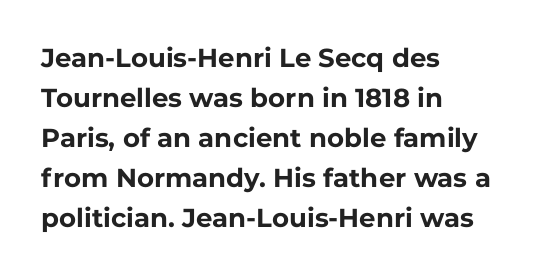
The letterforms sit shoulder to shoulder at normal distance. If you measured baseline to baseline, you'd find a middling distance. The specimen omits any rule beneath the text block's lines. These lines stack with their left ends in a neat column.
